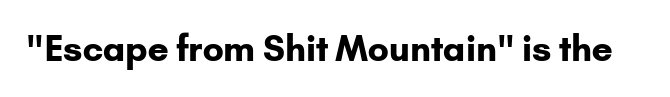
The image shows 35 px bold sans-serif type, upright; set normal letter spacing, not underlined; low stroke contrast and a small x-height.
